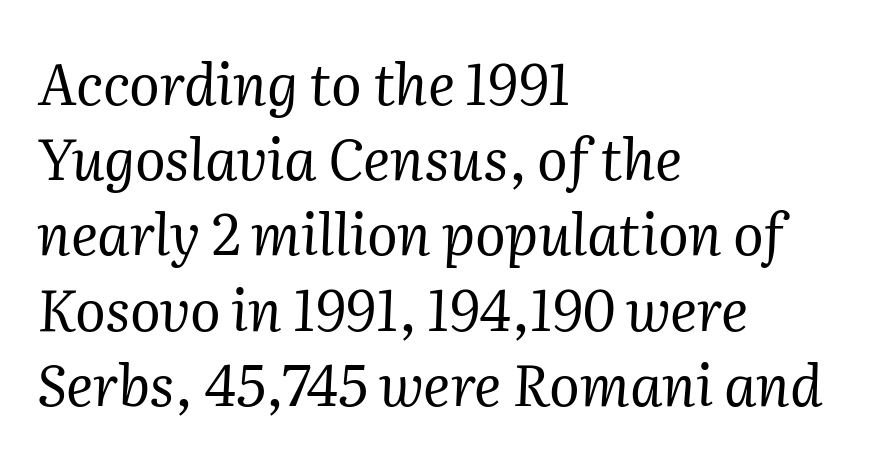
Where is the straight margin? On the left. Look at the bottom of the vertical strokes: they flare into serifs here. Is this a fixed-width face? No — the glyphs have proportional, varying widths. Bare-footed words on every line.
